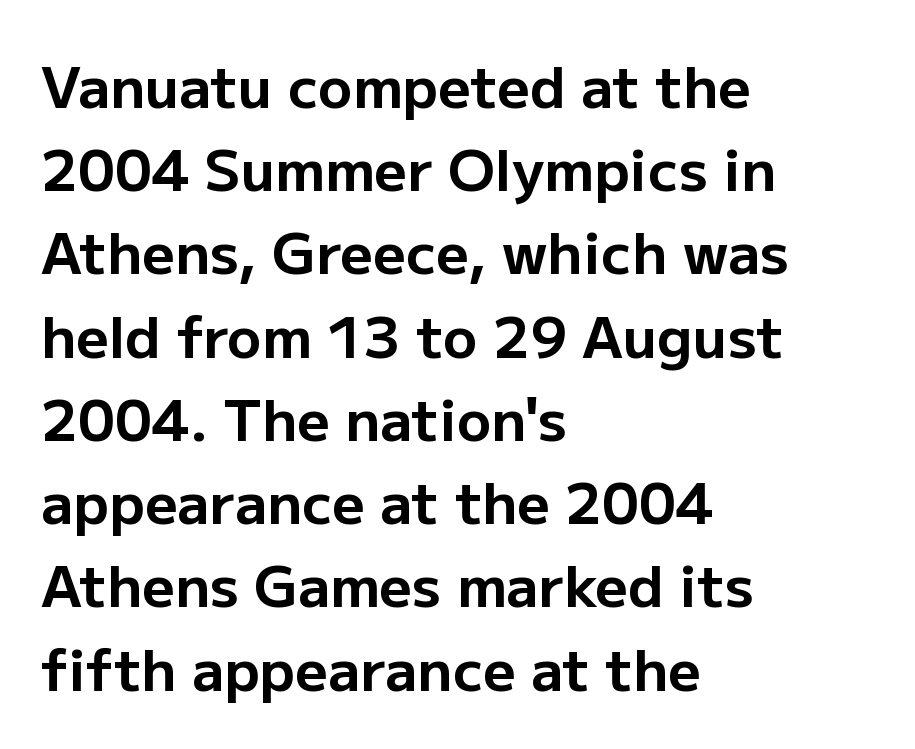
Q: Is the text bold? A: Yes.
Q: Is the text italic (slanted)? A: No, it is upright.
Q: Is the typeface a serif or a sans-serif typeface? A: Sans-serif.
Q: Is the text underlined? A: No.
Q: How is the paragraph aligned? A: Left-aligned.
Q: Is the spacing between letters normal or unusually wide? A: Normal.
Q: Is the spacing between lines tight, normal or loose? A: Normal.
Q: Width (condensed, normal, or wide)? A: Normal.
Q: Stroke contrast? A: Low.
Q: x-height? A: Medium.
Q: Monospaced? A: No.
